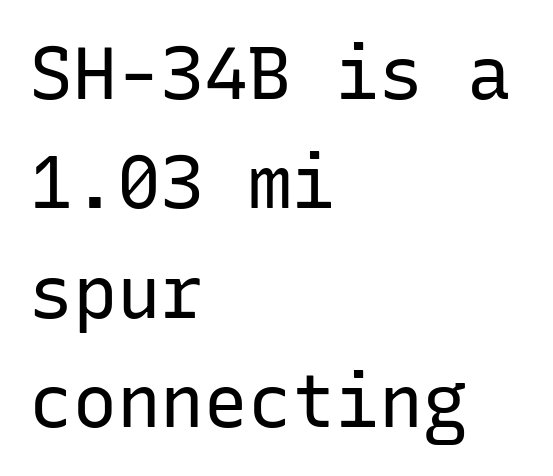
{"serif": "no", "italic": "no", "bold": "no", "weight": "regular", "width": "normal", "stroke_contrast": "low", "x_height": "medium", "monospaced": "yes", "underline": "no", "align": "left", "line_spacing": "normal", "line_spacing_ratio": 1.5, "letter_spacing": "normal", "letter_spacing_em": 0.0, "glyph_px": 73}
